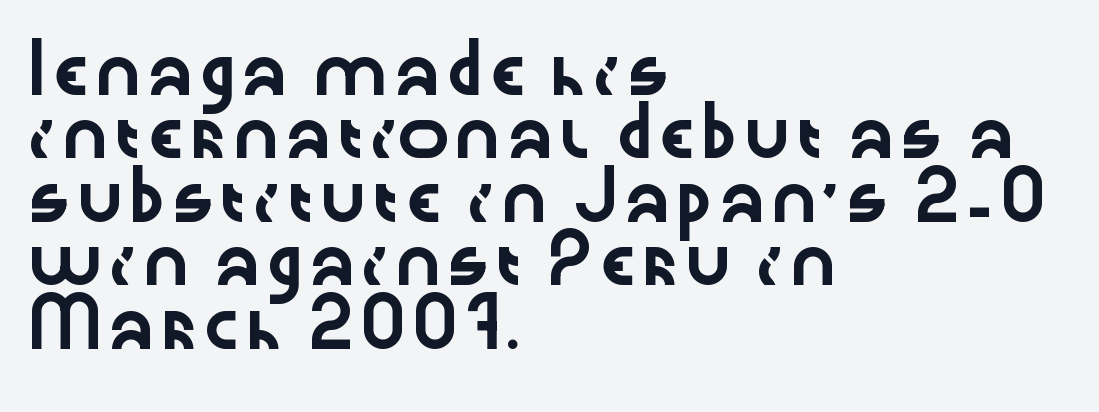
The image shows 45 px wide sans-serif type, upright; set left-aligned, normal line spacing (1.41x), normal letter spacing, not underlined; low stroke contrast and a medium x-height.
